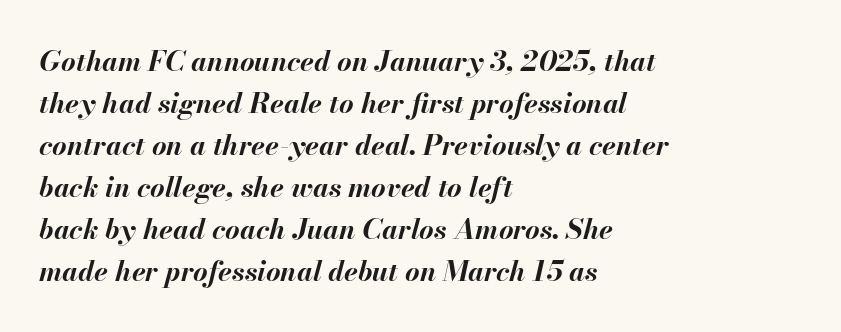
The image shows 28 px bold type, italic (leaning right); set left-aligned, normal line spacing (1.5x), normal letter spacing, not underlined; medium stroke contrast and a small x-height.
